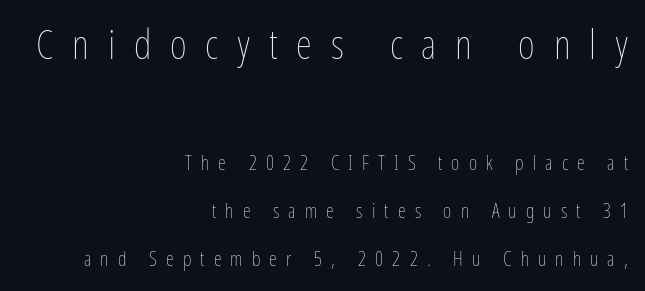
The image shows 41 px thin, condensed type, upright; set right-aligned, loose line spacing (2.41x), unusually wide letter spacing (+0.46 em), not underlined; the first (top) block is 2.05x larger; low stroke contrast and a medium x-height.
